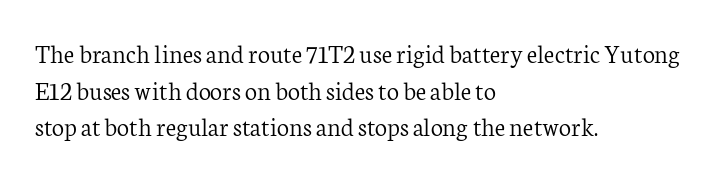
{"italic": "no", "bold": "no", "underline": "no", "align": "left", "line_spacing": "normal", "line_spacing_ratio": 1.36, "letter_spacing": "normal", "letter_spacing_em": 0.0, "glyph_px": 27}
